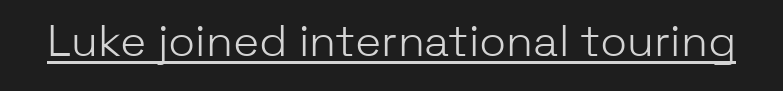
{"serif": "no", "italic": "no", "bold": "no", "weight": "light", "width": "normal", "stroke_contrast": "low", "x_height": "medium", "monospaced": "no", "underline": "yes", "letter_spacing": "normal", "letter_spacing_em": 0.0, "glyph_px": 44}
